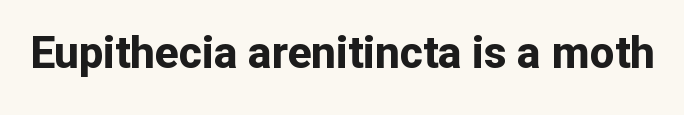
{"serif": "no", "italic": "no", "bold": "yes", "weight": "bold", "width": "normal", "stroke_contrast": "low", "x_height": "medium", "monospaced": "no", "underline": "no", "letter_spacing": "normal", "letter_spacing_em": 0.0, "glyph_px": 44}
